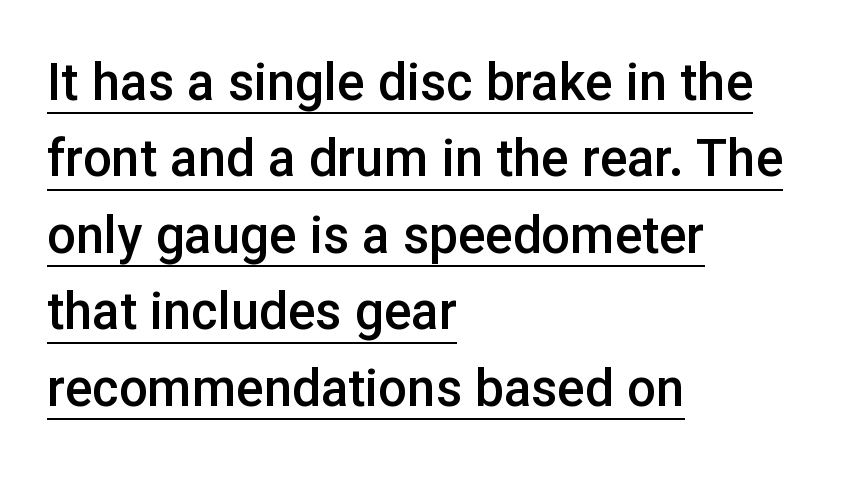
{"serif": "no", "italic": "no", "bold": "semi", "weight": "semibold", "width": "normal", "stroke_contrast": "low", "x_height": "medium", "monospaced": "no", "underline": "yes", "align": "left", "line_spacing": "normal", "line_spacing_ratio": 1.5, "letter_spacing": "normal", "letter_spacing_em": 0.0, "glyph_px": 51}
